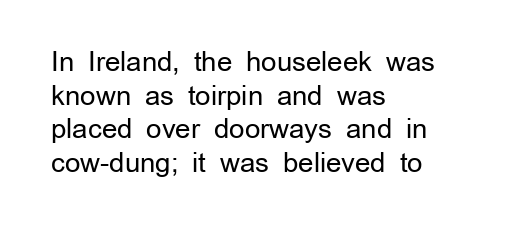
The image shows 27 px text type, upright; set left-aligned, normal line spacing (1.25x), normal letter spacing, not underlined.
